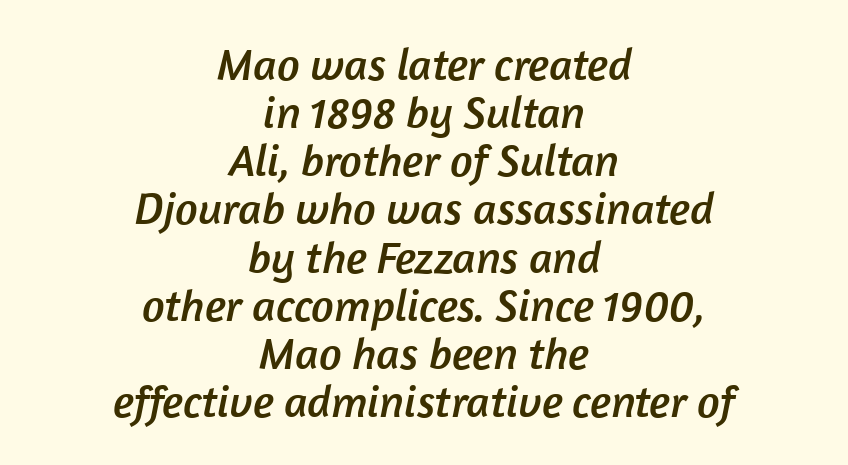
{"serif": "no", "width": "normal", "stroke_contrast": "low", "x_height": "medium", "monospaced": "no", "underline": "no", "align": "center", "line_spacing": "tight", "line_spacing_ratio": 1.07, "letter_spacing": "normal", "letter_spacing_em": 0.0, "glyph_px": 45}
